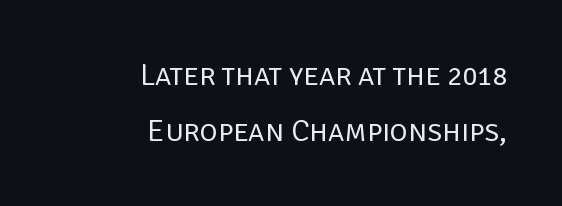
The cut favours lightness, reaching ordinary text weight at its darkest. A typesetter would call this proportional, since set widths differ per character. Type without underlining. It's the straight-up-and-down kind of type. The compositor pushed each line to the right boundary.
